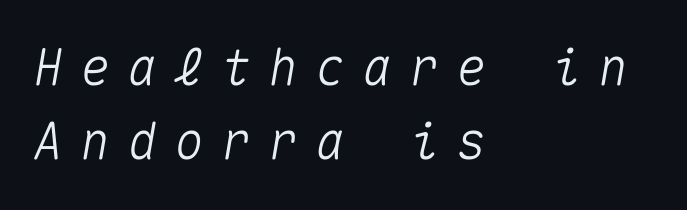
The image shows 49 px text type, italic (leaning right), monospaced; set left-aligned, normal line spacing (1.52x), unusually wide letter spacing (+0.36 em), not underlined; medium stroke contrast and a medium x-height.
